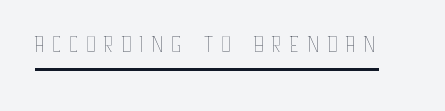
Ink coverage per letter is moderate at most. The letters stand upright; this is a roman face. Note the varied advance widths — an 'i' is clearly narrower than an 'm'. The typesetter has applied underlining to the passage shown.
